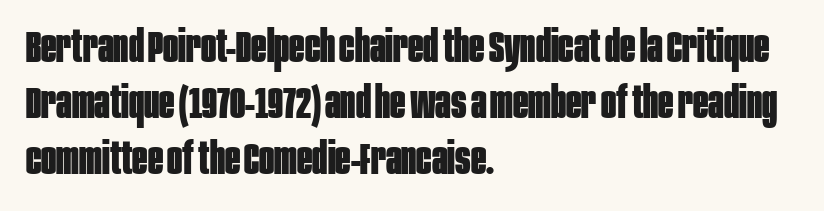
Vertical strokes here are truly vertical. These lines stack with their left ends in a neat column. Descenders hang freely into open space. In terms of weight, the rendering is a true, heavy bold. This sample has the flowing, uneven cadence of proportional lettering.
